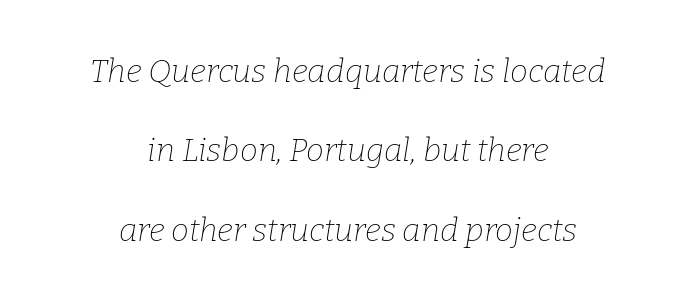
Q: Is the text bold? A: No.
Q: Is the text italic (slanted)? A: Yes, it leans right by about 9 degrees.
Q: Is the typeface a serif or a sans-serif typeface? A: Serif.
Q: Is the text underlined? A: No.
Q: How is the paragraph aligned? A: Centered.
Q: Is the spacing between letters normal or unusually wide? A: Normal.
Q: Is the spacing between lines tight, normal or loose? A: Loose.
Q: Width (condensed, normal, or wide)? A: Normal.
Q: Stroke contrast? A: Low.
Q: x-height? A: Medium.
Q: Monospaced? A: No.
